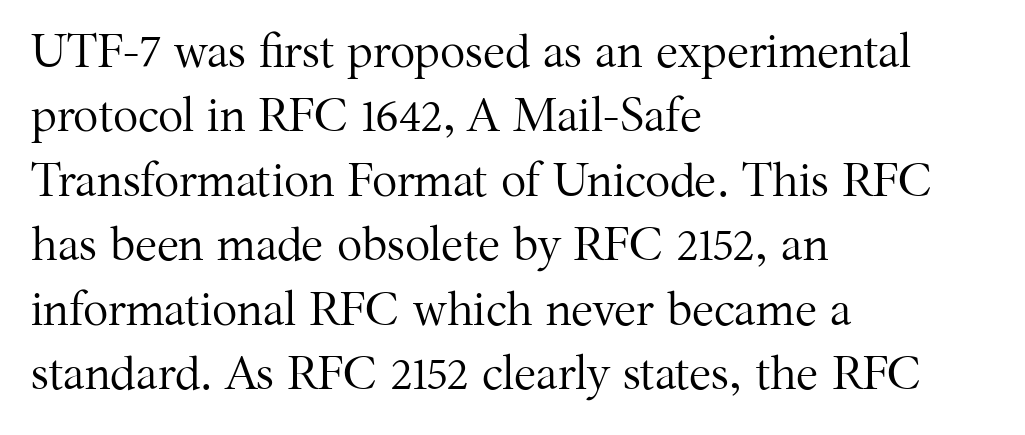
{"serif": "yes", "italic": "no", "bold": "no", "weight": "regular", "width": "normal", "stroke_contrast": "medium", "x_height": "medium", "monospaced": "no", "underline": "no", "align": "left", "line_spacing": "normal", "line_spacing_ratio": 1.37, "letter_spacing": "normal", "letter_spacing_em": 0.0, "glyph_px": 47}
